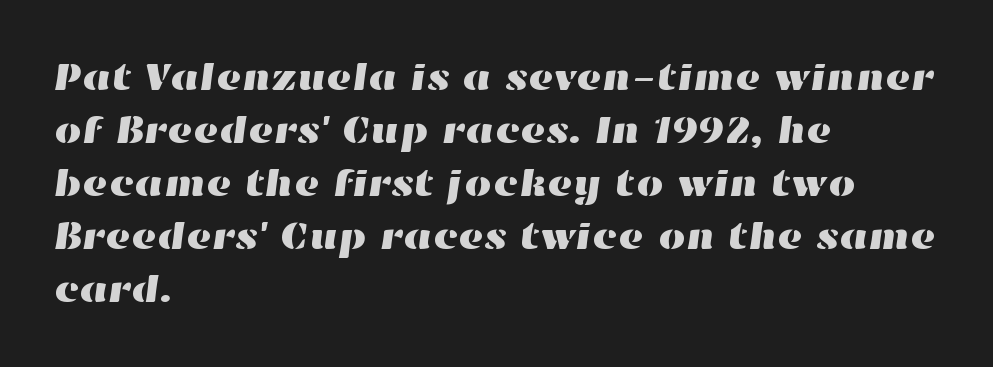
Here the glyphs are tracked normally, forming tight word shapes. The glyphs are unaccompanied by any horizontal stroke below them. The face used here is proportionally spaced, like ordinary book or web type. Baseline-to-baseline distance is the conventional proportion of letter height. Leftover space on each line is placed entirely after the last word.
